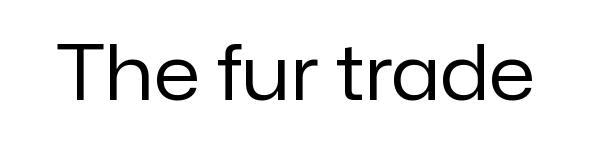
{"serif": "no", "italic": "no", "bold": "no", "weight": "regular", "width": "normal", "stroke_contrast": "low", "x_height": "medium", "monospaced": "no", "underline": "no", "letter_spacing": "normal", "letter_spacing_em": 0.0, "glyph_px": 77}
